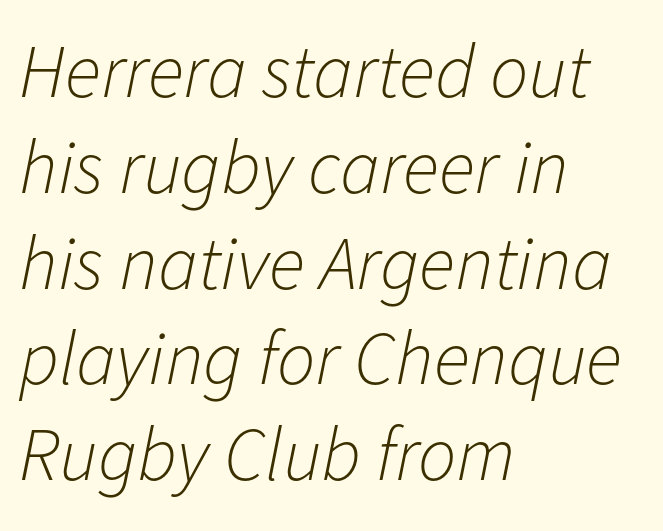
Q: Is the text bold? A: No.
Q: Is the text italic (slanted)? A: Yes, it leans right by about 11 degrees.
Q: Is the text underlined? A: No.
Q: How is the paragraph aligned? A: Left-aligned.
Q: Is the spacing between letters normal or unusually wide? A: Normal.
Q: Is the spacing between lines tight, normal or loose? A: Normal.
Q: Width (condensed, normal, or wide)? A: Normal.
Q: Stroke contrast? A: Low.
Q: x-height? A: Medium.
Q: Monospaced? A: No.
